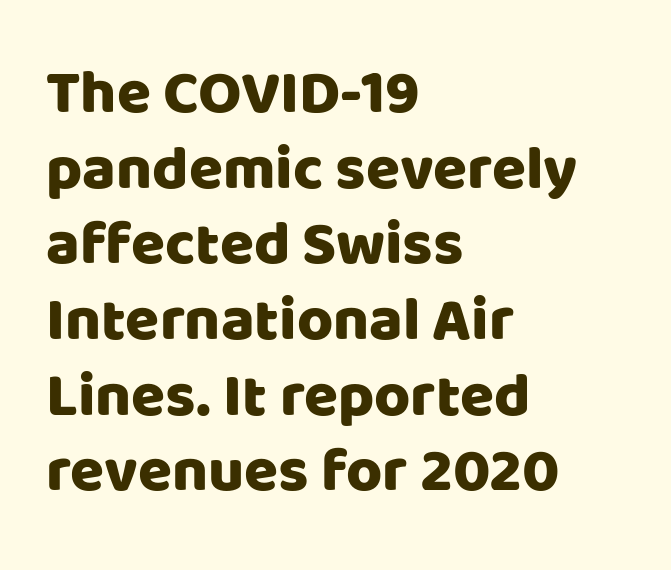
The image shows 62 px sans-serif type, upright; set left-aligned, line spacing 1.22x, normal letter spacing, not underlined; low stroke contrast and a large x-height.
